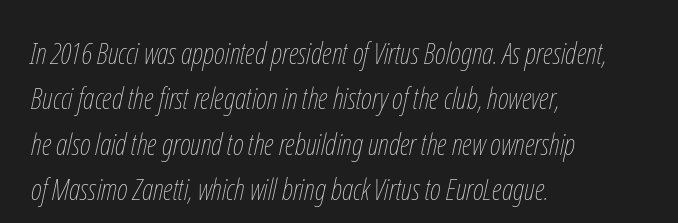
The image shows 30 px thin, condensed type, italic (leaning right); set left-aligned, normal line spacing (1.51x), normal letter spacing, not underlined; low stroke contrast and a medium x-height.
